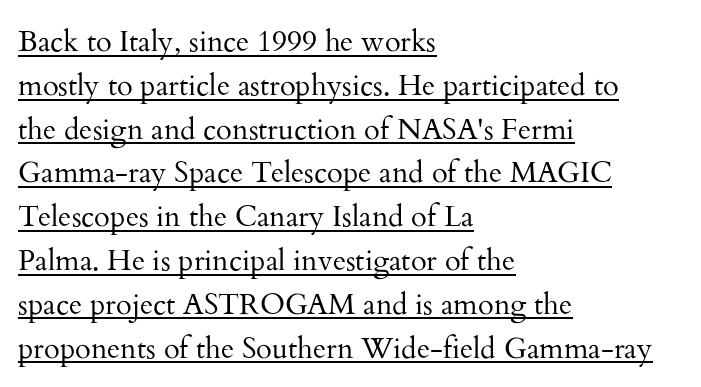
Q: Is the text bold? A: No.
Q: Is the text italic (slanted)? A: No, it is upright.
Q: Is the typeface a serif or a sans-serif typeface? A: Serif.
Q: Is the text underlined? A: Yes.
Q: How is the paragraph aligned? A: Left-aligned.
Q: Is the spacing between letters normal or unusually wide? A: Normal.
Q: Is the spacing between lines tight, normal or loose? A: Normal.
Q: Width (condensed, normal, or wide)? A: Normal.
Q: Stroke contrast? A: Medium.
Q: x-height? A: Small.
Q: Monospaced? A: No.
